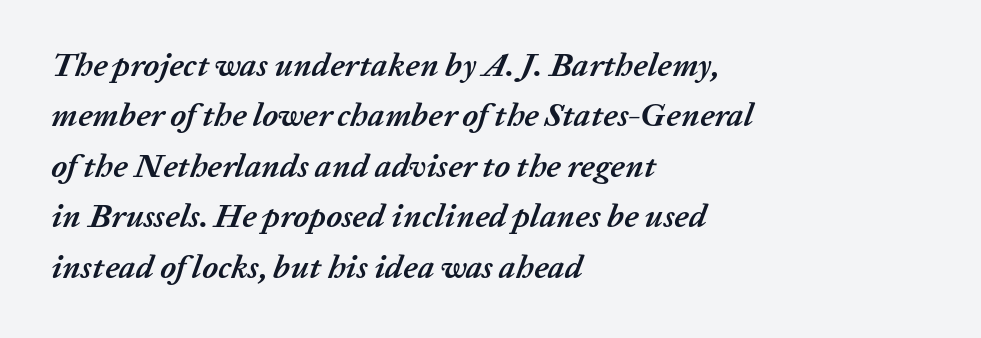
The paragraph has a hard left edge and a soft right edge. Decoration check: the copy has no underline. The gaps between neighbouring characters are ordinary and unremarkable. Interline gaps are of average width in this sample. Italic: yes, the glyphs are oblique.
